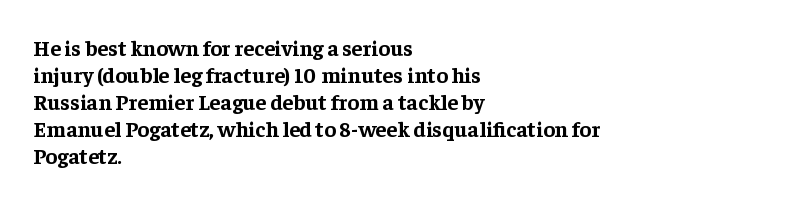
Q: Is the text bold? A: Yes.
Q: Is the text italic (slanted)? A: No, it is upright.
Q: Is the text underlined? A: No.
Q: How is the paragraph aligned? A: Left-aligned.
Q: Is the spacing between letters normal or unusually wide? A: Normal.
